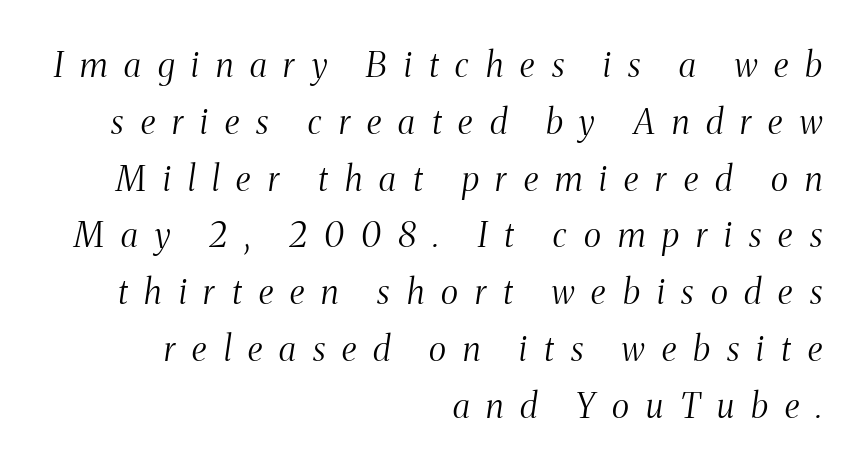
Q: Is the text bold? A: No.
Q: Is the text italic (slanted)? A: Yes, it leans right by about 8 degrees.
Q: Is the typeface a serif or a sans-serif typeface? A: Serif.
Q: Is the text underlined? A: No.
Q: How is the paragraph aligned? A: Right-aligned.
Q: Is the spacing between letters normal or unusually wide? A: Unusually wide.
Q: Is the spacing between lines tight, normal or loose? A: Normal.
Q: Width (condensed, normal, or wide)? A: Condensed.
Q: Stroke contrast? A: Medium.
Q: x-height? A: Medium.
Q: Monospaced? A: No.
